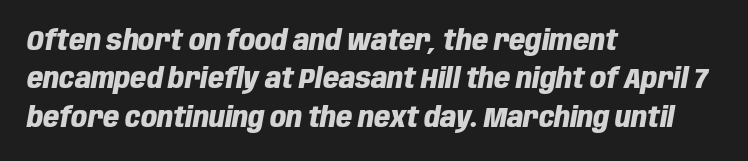
The foot of each line stays bare and open. The setting favours the left margin, as ordinary paragraphs usually do. Students, note that the glyphs here touch the page at normal intervals. Evenly set lines give the paragraph a standard silhouette.
